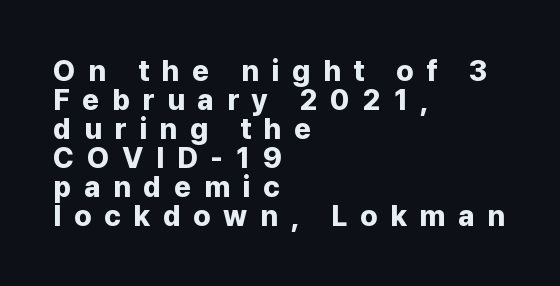
Q: Is the text bold? A: Yes.
Q: Is the text italic (slanted)? A: No, it is upright.
Q: Is the typeface a serif or a sans-serif typeface? A: Sans-serif.
Q: Is the text underlined? A: No.
Q: How is the paragraph aligned? A: Left-aligned.
Q: Is the spacing between letters normal or unusually wide? A: Unusually wide.
Q: Is the spacing between lines tight, normal or loose? A: Tight.
Q: Width (condensed, normal, or wide)? A: Normal.
Q: Stroke contrast? A: Low.
Q: x-height? A: Medium.
Q: Monospaced? A: No.
